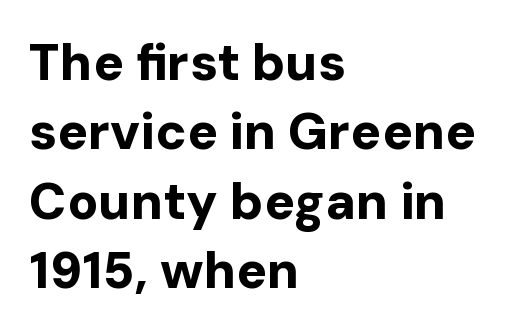
The image shows 51 px bold sans-serif type, upright; set left-aligned, normal line spacing (1.36x), normal letter spacing, not underlined; low stroke contrast and a medium x-height.
